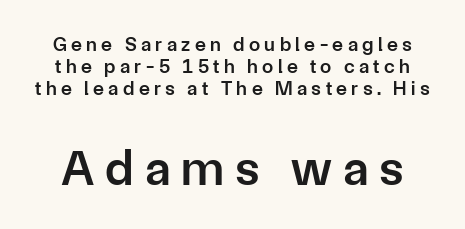
{"serif": "no", "italic": "no", "bold": "semi", "weight": "semibold", "width": "normal", "stroke_contrast": "low", "x_height": "medium", "monospaced": "no", "underline": "no", "line_spacing": "tight", "line_spacing_ratio": 1.11, "letter_spacing": "wide", "letter_spacing_em": 0.22, "larger_block": "second", "size_ratio": 2.5, "glyph_px": 50}
